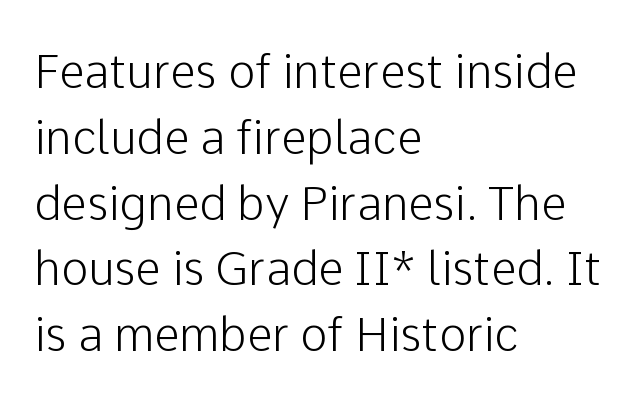
The image shows 46 px sans-serif type, upright; set left-aligned, normal line spacing (1.43x), normal letter spacing, not underlined; low stroke contrast and a medium x-height.
